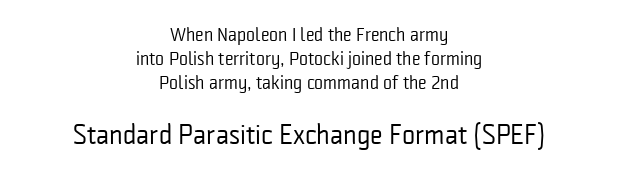
Q: Is the text bold? A: No.
Q: Is the text italic (slanted)? A: No, it is upright.
Q: Is the typeface a serif or a sans-serif typeface? A: Sans-serif.
Q: Is the text underlined? A: No.
Q: How is the paragraph aligned? A: Centered.
Q: Is the spacing between letters normal or unusually wide? A: Normal.
Q: Is the spacing between lines tight, normal or loose? A: Normal.
Q: Which block of text is set in a larger size, the first (top) or the second (bottom)? A: The second (bottom) one.
Q: Width (condensed, normal, or wide)? A: Condensed.
Q: Stroke contrast? A: Low.
Q: x-height? A: Medium.
Q: Monospaced? A: No.
